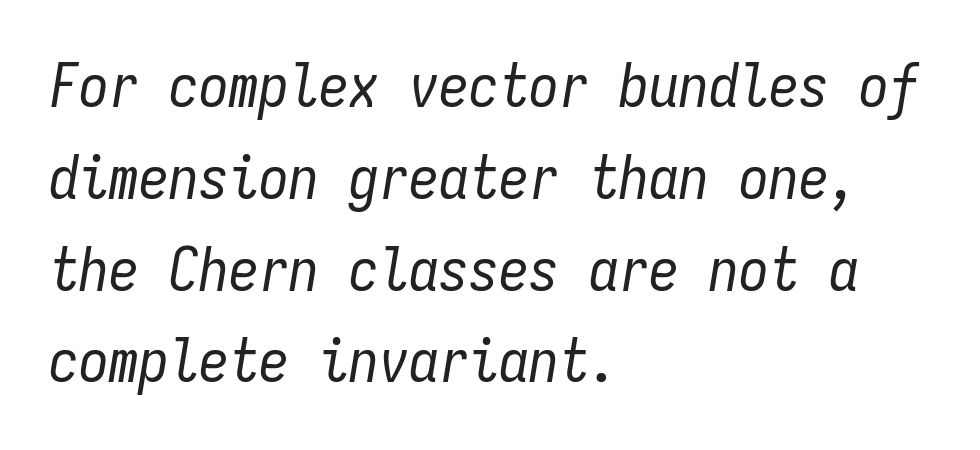
Q: Is the text bold? A: No.
Q: Is the text italic (slanted)? A: Yes, it leans right by about 9 degrees.
Q: Is the text underlined? A: No.
Q: How is the paragraph aligned? A: Left-aligned.
Q: Is the spacing between letters normal or unusually wide? A: Normal.
Q: Is the spacing between lines tight, normal or loose? A: Normal.
Q: Width (condensed, normal, or wide)? A: Condensed.
Q: Stroke contrast? A: Low.
Q: x-height? A: Medium.
Q: Monospaced? A: Yes.
